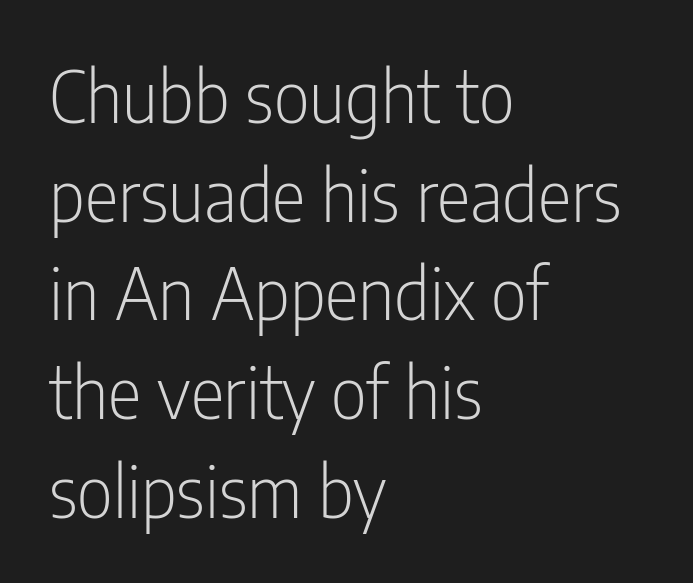
Q: Is the text bold? A: No.
Q: Is the text italic (slanted)? A: No, it is upright.
Q: Is the typeface a serif or a sans-serif typeface? A: Sans-serif.
Q: Is the text underlined? A: No.
Q: How is the paragraph aligned? A: Left-aligned.
Q: Is the spacing between letters normal or unusually wide? A: Normal.
Q: Is the spacing between lines tight, normal or loose? A: Normal.
Q: Width (condensed, normal, or wide)? A: Condensed.
Q: Stroke contrast? A: Low.
Q: x-height? A: Medium.
Q: Monospaced? A: No.
